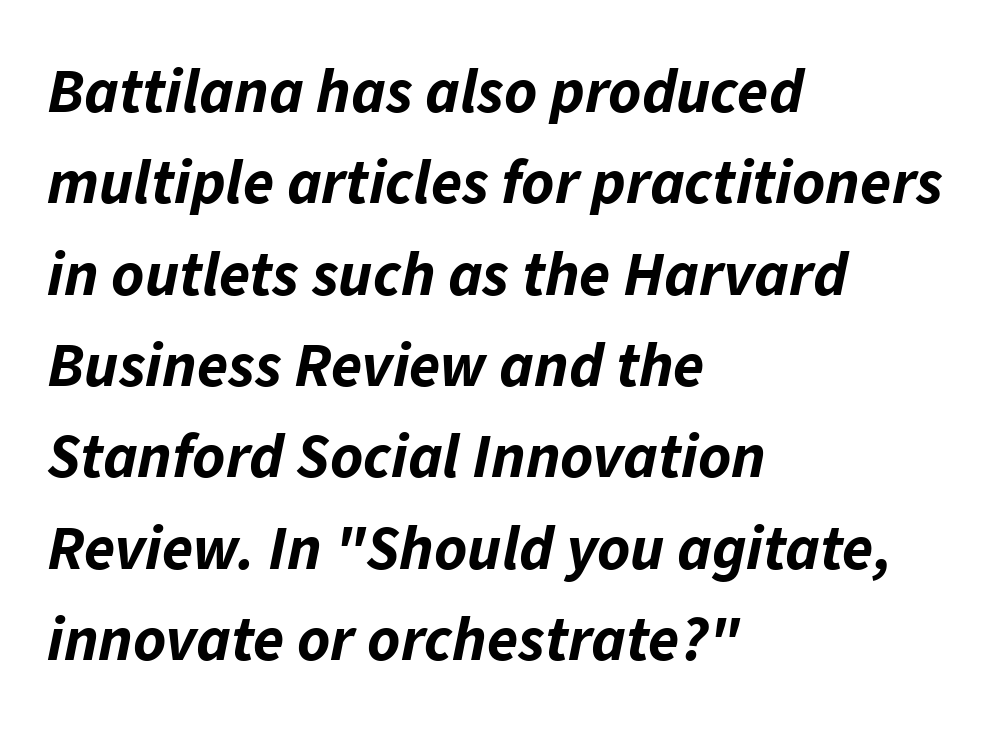
The image shows 63 px bold type, italic (leaning right); set left-aligned, normal line spacing (1.45x), normal letter spacing, not underlined; low stroke contrast and a medium x-height.
